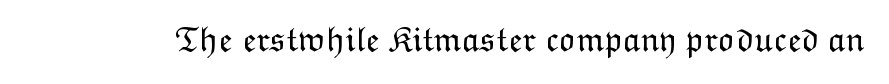
The image shows 36 px light type, upright; set normal letter spacing, not underlined; low stroke contrast and a medium x-height.
